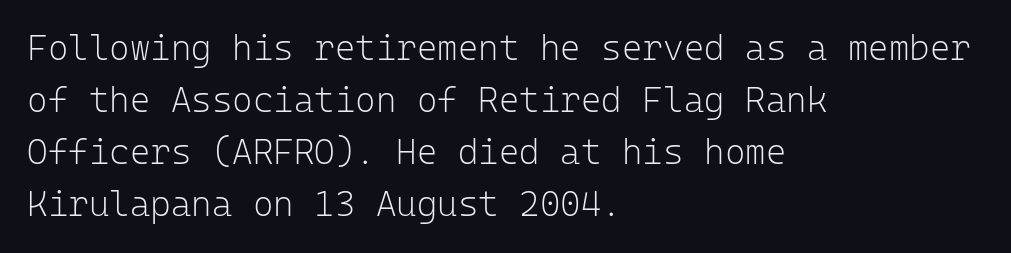
Tall strokes in this sample are plumb rather than angled. Is this a sans? Yes — the strokes have no serifs. Think of a typewriter: that constant character pitch is what you see here. A classic flush-left, rag-right setting is used for this passage. Baseline-to-baseline distance is the conventional proportion of letter height. The glyphs are unaccompanied by any horizontal stroke below them.
